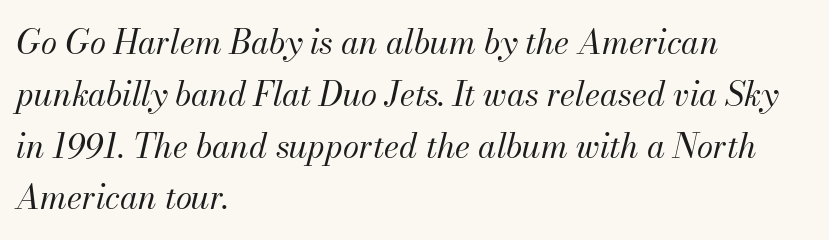
{"italic": "yes", "lean": "right", "slant_degrees": 13, "bold": "no", "weight": "regular", "width": "normal", "stroke_contrast": "medium", "x_height": "small", "monospaced": "no", "underline": "no", "align": "left", "line_spacing": "normal", "line_spacing_ratio": 1.57, "letter_spacing": "normal", "letter_spacing_em": 0.0, "glyph_px": 33}
